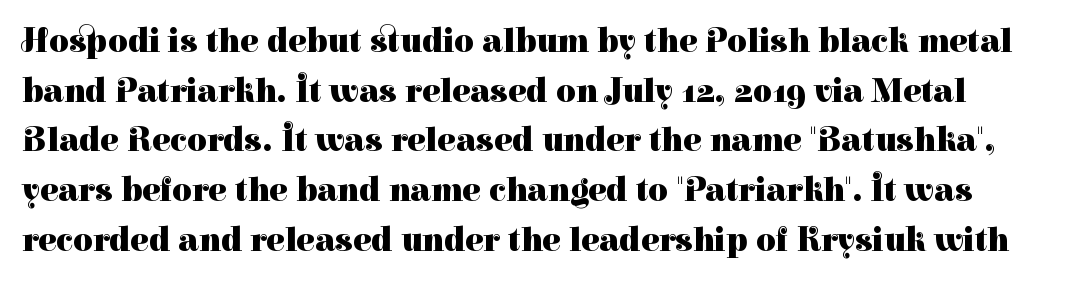
{"serif": "yes", "italic": "no", "bold": "yes", "weight": "heavy", "width": "normal", "stroke_contrast": "high", "x_height": "medium", "monospaced": "no", "underline": "no", "line_spacing": "normal", "line_spacing_ratio": 1.46, "letter_spacing": "normal", "letter_spacing_em": 0.0, "glyph_px": 34}
